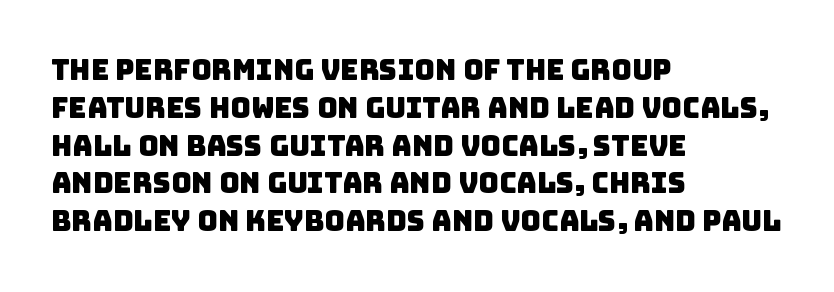
Q: Is the typeface a serif or a sans-serif typeface? A: Sans-serif.
Q: Is the text underlined? A: No.
Q: How is the paragraph aligned? A: Left-aligned.
Q: Is the spacing between letters normal or unusually wide? A: Normal.
Q: Is the spacing between lines tight, normal or loose? A: Normal.
Q: Width (condensed, normal, or wide)? A: Normal.
Q: Stroke contrast? A: Low.
Q: x-height? A: Large.
Q: Monospaced? A: No.
